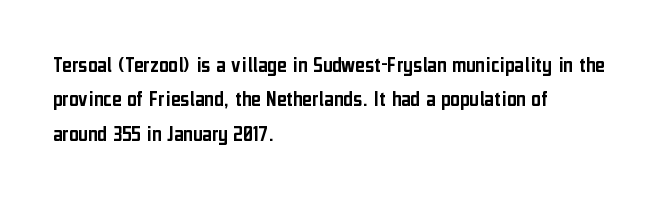
{"italic": "no", "underline": "no", "align": "left", "line_spacing": "normal", "line_spacing_ratio": 1.49, "letter_spacing": "normal", "letter_spacing_em": 0.0, "glyph_px": 23}
